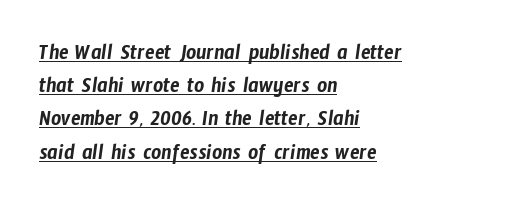
The image shows 22 px text type; set left-aligned, normal line spacing (1.51x), normal letter spacing, underlined.
